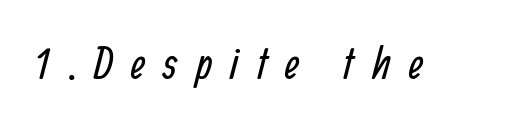
Q: Is the text bold? A: No.
Q: Is the typeface a serif or a sans-serif typeface? A: Sans-serif.
Q: Is the text underlined? A: No.
Q: Is the spacing between letters normal or unusually wide? A: Unusually wide.
Q: Width (condensed, normal, or wide)? A: Condensed.
Q: Stroke contrast? A: Low.
Q: x-height? A: Medium.
Q: Monospaced? A: No.
